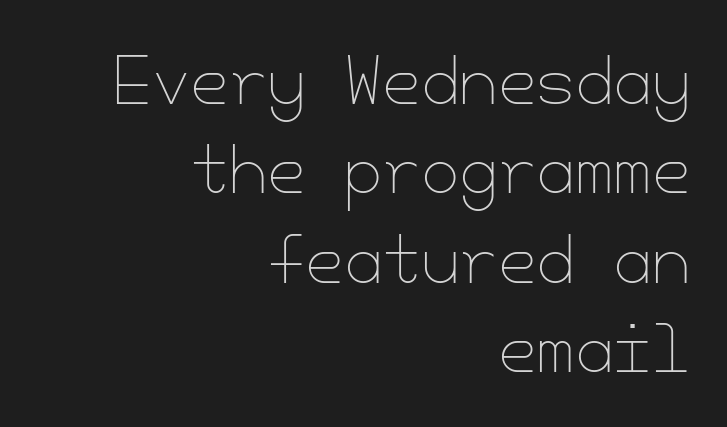
Q: Is the text bold? A: No.
Q: Is the text italic (slanted)? A: No, it is upright.
Q: Is the text underlined? A: No.
Q: How is the paragraph aligned? A: Right-aligned.
Q: Is the spacing between letters normal or unusually wide? A: Normal.
Q: Is the spacing between lines tight, normal or loose? A: Normal.
Q: Width (condensed, normal, or wide)? A: Normal.
Q: Stroke contrast? A: Low.
Q: x-height? A: Small.
